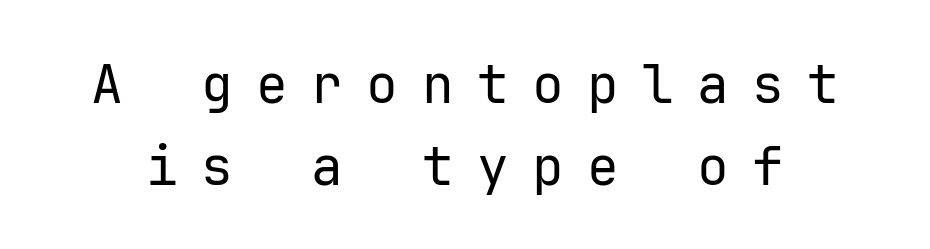
Monospaced: the letters line up in strict vertical columns. I'd call this a sans setting — the letters go barefoot. You could only call the tracking loose — the letters float apart. Line spacing here is normal. Weight: not bold — regular or lighter. Anything drawn beneath the words? Only blank space.
